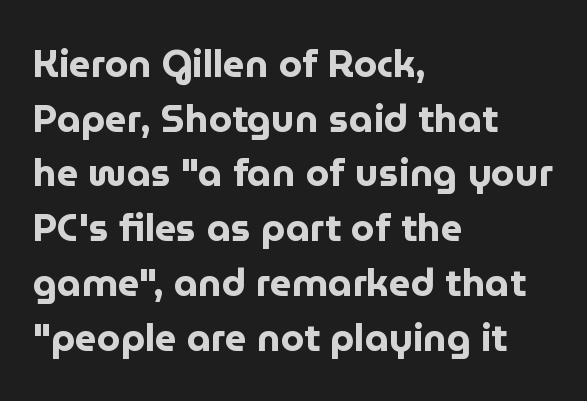
{"serif": "no", "italic": "no", "bold": "yes", "weight": "bold", "width": "normal", "stroke_contrast": "low", "x_height": "medium", "monospaced": "no", "underline": "no", "align": "left", "line_spacing": "normal", "line_spacing_ratio": 1.44, "letter_spacing": "normal", "letter_spacing_em": 0.0, "glyph_px": 38}
